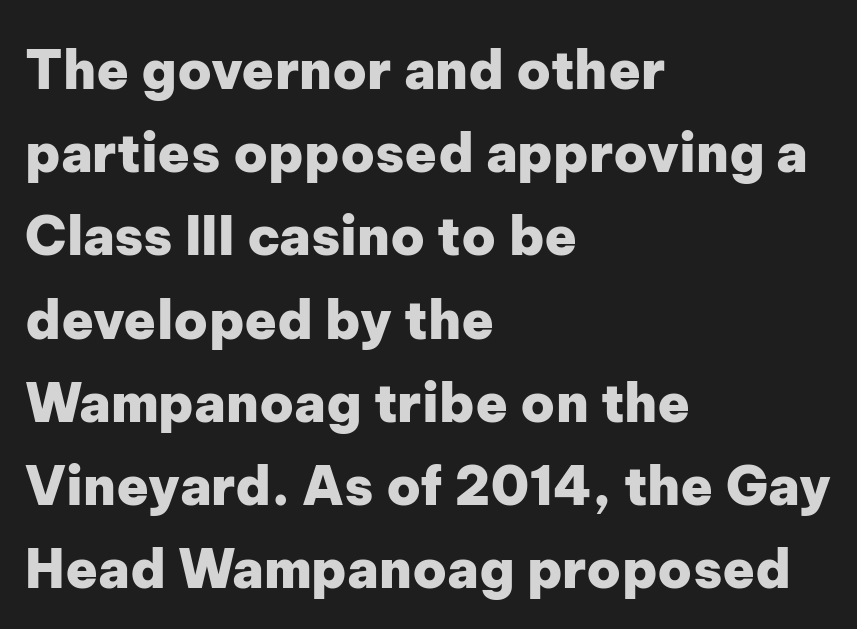
This is sans-serif lettering, the kind often seen on screens and signage. Does the lettering tilt? It doesn't — this is upright. Is this a fixed-width face? No — the glyphs have proportional, varying widths. Every letter is thick-stroked: bold, no question. This block has exactly the height ordinary leading produces. Short and long lines alike share a common starting point at left.
